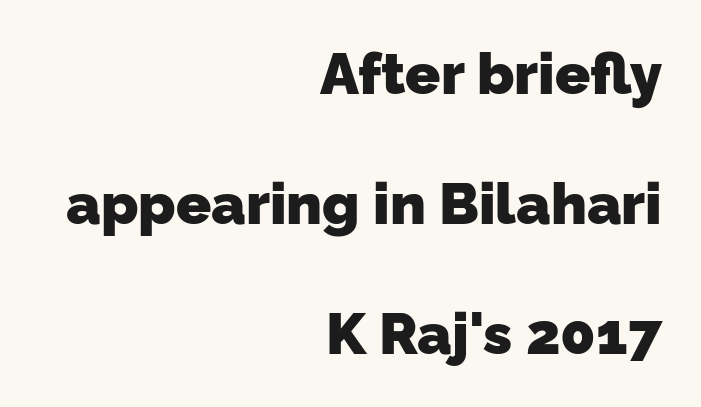
Q: Is the text bold? A: Yes.
Q: Is the typeface a serif or a sans-serif typeface? A: Sans-serif.
Q: Is the text underlined? A: No.
Q: How is the paragraph aligned? A: Right-aligned.
Q: Is the spacing between letters normal or unusually wide? A: Normal.
Q: Is the spacing between lines tight, normal or loose? A: Loose.
Q: Width (condensed, normal, or wide)? A: Normal.
Q: Stroke contrast? A: Low.
Q: x-height? A: Medium.
Q: Monospaced? A: No.
